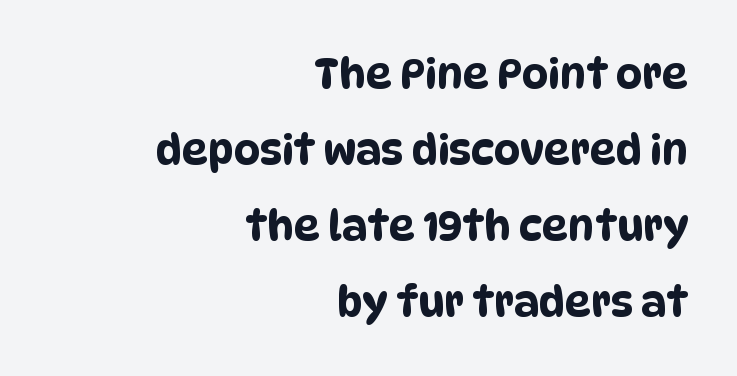
The image shows 41 px condensed sans-serif type; set right-aligned, line spacing 1.85x, normal letter spacing, not underlined; low stroke contrast and a large x-height.
